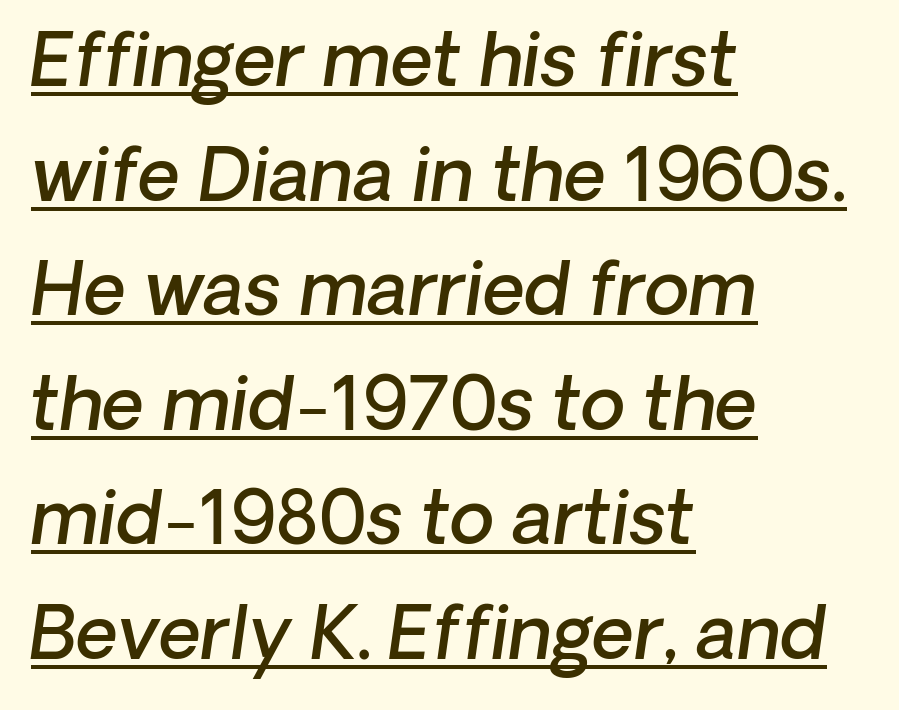
{"italic": "yes", "lean": "right", "slant_degrees": 8, "bold": "semi", "weight": "semibold", "width": "normal", "stroke_contrast": "low", "x_height": "medium", "monospaced": "no", "underline": "yes", "align": "left", "line_spacing": "normal", "line_spacing_ratio": 1.57, "letter_spacing": "normal", "letter_spacing_em": 0.0, "glyph_px": 73}
